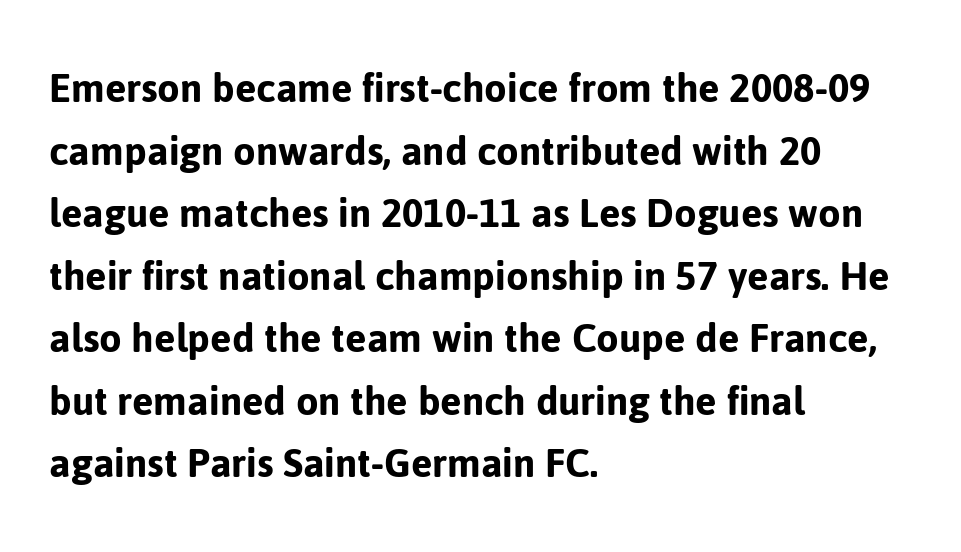
Nothing unusual about the tracking: characters are spaced as the font intends. In terms of leading, this rendering sits right in the middle. The passage shown is typed in a proportional face where columns would drift. When letters stand straight like this, we call the style roman or upright. Leftover space on each line is placed entirely after the last word. Underlining? Definitely not there.
